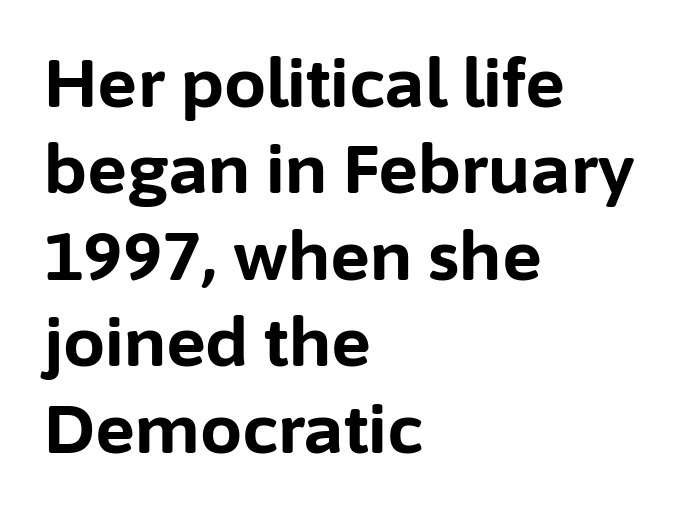
Q: Is the text bold? A: Yes.
Q: Is the text italic (slanted)? A: No, it is upright.
Q: Is the typeface a serif or a sans-serif typeface? A: Sans-serif.
Q: Is the text underlined? A: No.
Q: How is the paragraph aligned? A: Left-aligned.
Q: Is the spacing between letters normal or unusually wide? A: Normal.
Q: Is the spacing between lines tight, normal or loose? A: Normal.
Q: Width (condensed, normal, or wide)? A: Normal.
Q: Stroke contrast? A: Low.
Q: x-height? A: Medium.
Q: Monospaced? A: No.
